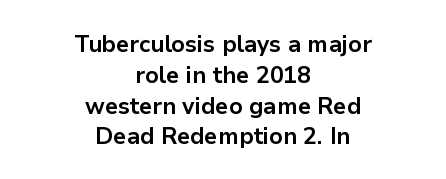
Q: Is the text bold? A: Yes.
Q: Is the text italic (slanted)? A: No, it is upright.
Q: Is the text underlined? A: No.
Q: How is the paragraph aligned? A: Centered.
Q: Is the spacing between letters normal or unusually wide? A: Normal.
Q: Is the spacing between lines tight, normal or loose? A: Normal.
